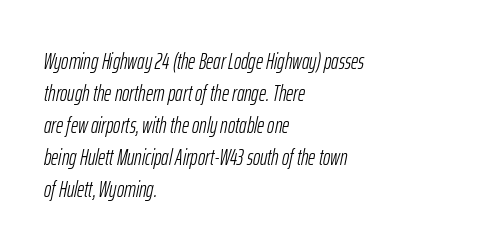
{"italic": "yes", "lean": "right", "slant_degrees": 12, "bold": "no", "underline": "no", "align": "left", "line_spacing": "normal", "line_spacing_ratio": 1.46, "letter_spacing": "normal", "letter_spacing_em": 0.0, "glyph_px": 22}
